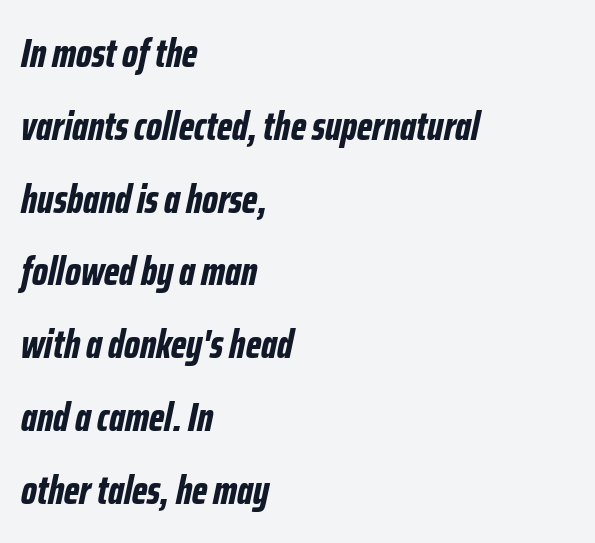
Is the letter spacing exaggerated? No — it looks like the ordinary default. The area under the type is left untouched. Does the copy run flush right? No — it runs flush left. You could not count columns in this text — the font is proportionally spaced. Observe the lean: these are italic letterforms.
